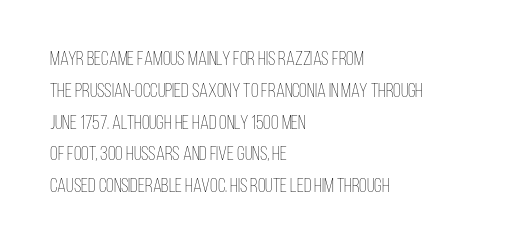
{"italic": "no", "bold": "no", "underline": "no", "align": "left", "line_spacing": "normal", "line_spacing_ratio": 1.59, "letter_spacing": "normal", "letter_spacing_em": 0.0, "glyph_px": 20}
